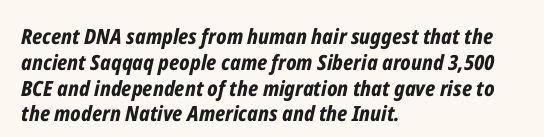
The image shows 21 px bold type, italic (leaning right); set left-aligned, line spacing 1.23x, normal letter spacing, not underlined.
